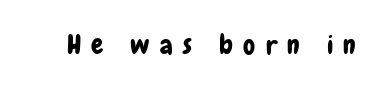
The image shows 27 px text type, upright; set unusually wide letter spacing (+0.38 em), not underlined.
